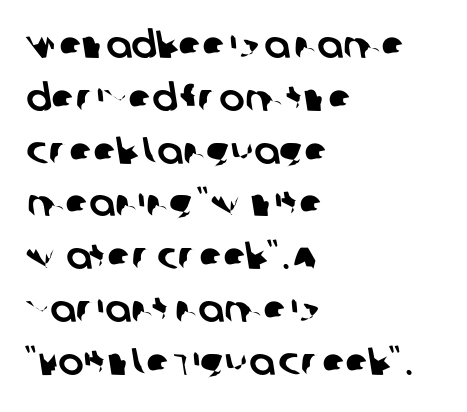
Q: Is the typeface a serif or a sans-serif typeface? A: Sans-serif.
Q: Is the text underlined? A: No.
Q: How is the paragraph aligned? A: Left-aligned.
Q: Is the spacing between letters normal or unusually wide? A: Normal.
Q: Is the spacing between lines tight, normal or loose? A: Normal.
Q: Width (condensed, normal, or wide)? A: Normal.
Q: Stroke contrast? A: Low.
Q: x-height? A: Large.
Q: Monospaced? A: No.
